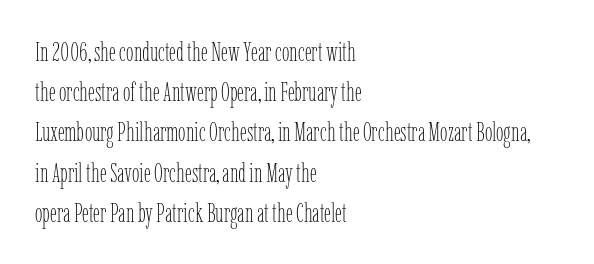
{"italic": "no", "bold": "no", "underline": "no", "align": "left", "line_spacing": "normal", "line_spacing_ratio": 1.49, "letter_spacing": "normal", "letter_spacing_em": 0.0, "glyph_px": 27}
